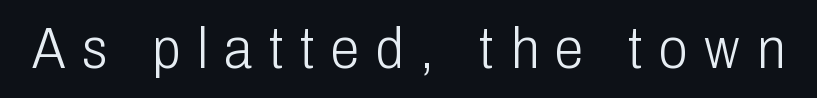
Stroke mass is kept to a normal reading level or below. Tall strokes in this sample are plumb rather than angled. Type without underlining. Spacing verdict: proportional, widths tailored to each character. The glyphs in this specimen are sans serif.
